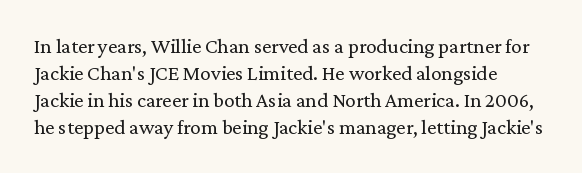
Q: Is the text bold? A: No.
Q: Is the text italic (slanted)? A: No, it is upright.
Q: Is the text underlined? A: No.
Q: Is the spacing between letters normal or unusually wide? A: Normal.
Q: Is the spacing between lines tight, normal or loose? A: Normal.
